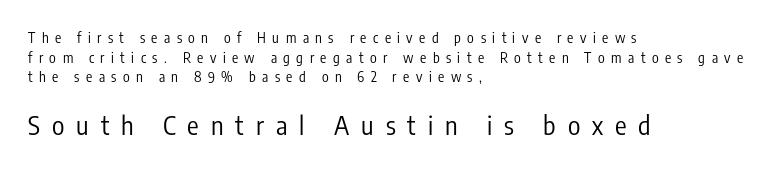
{"italic": "no", "bold": "no", "underline": "no", "align": "left", "line_spacing": "normal", "line_spacing_ratio": 1.41, "letter_spacing": "wide", "letter_spacing_em": 0.46, "larger_block": "second", "size_ratio": 1.86, "glyph_px": 26}
